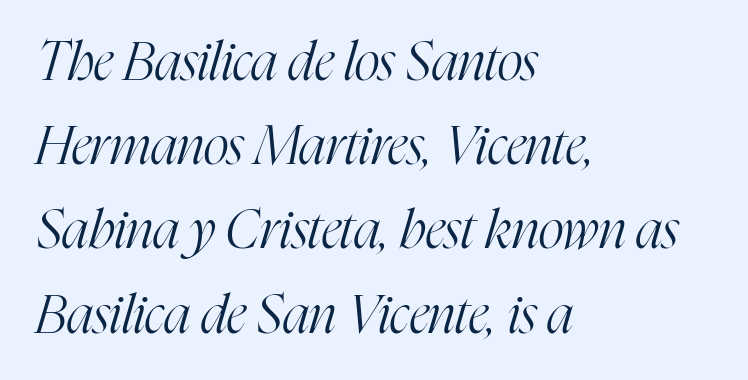
{"serif": "yes", "italic": "yes", "lean": "right", "slant_degrees": 16, "bold": "no", "weight": "light", "width": "condensed", "stroke_contrast": "high", "x_height": "medium", "monospaced": "no", "underline": "no", "align": "left", "line_spacing": "normal", "line_spacing_ratio": 1.56, "letter_spacing": "normal", "letter_spacing_em": 0.0, "glyph_px": 54}
